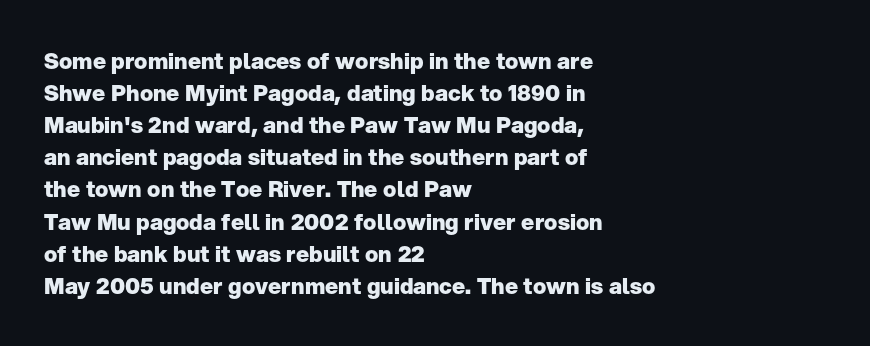
{"italic": "no", "bold": "yes", "underline": "no", "align": "left", "line_spacing": "normal", "line_spacing_ratio": 1.46, "letter_spacing": "normal", "letter_spacing_em": 0.0, "glyph_px": 22}
